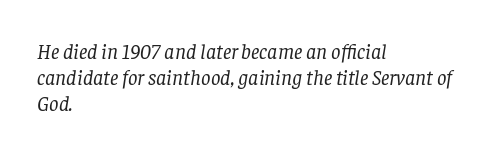
Q: Is the text bold? A: No.
Q: Is the text italic (slanted)? A: Yes, it leans right by about 8 degrees.
Q: Is the text underlined? A: No.
Q: How is the paragraph aligned? A: Left-aligned.
Q: Is the spacing between letters normal or unusually wide? A: Normal.
Q: Is the spacing between lines tight, normal or loose? A: Normal.
